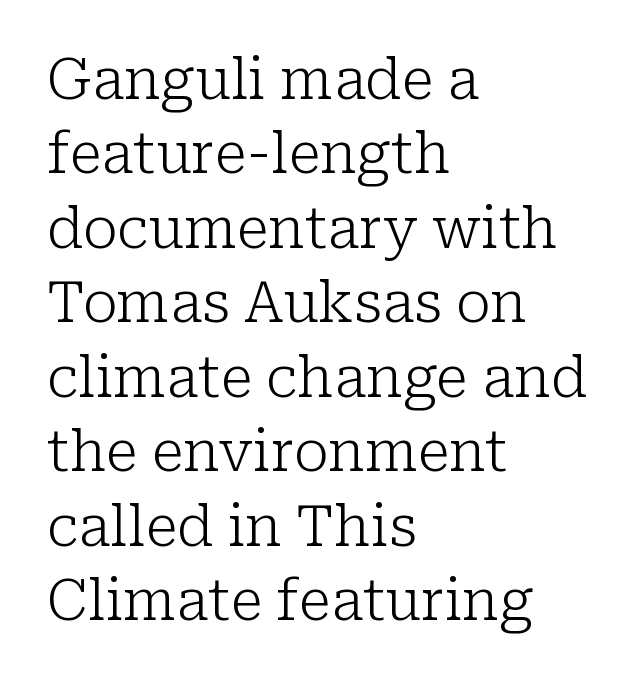
{"serif": "yes", "italic": "no", "bold": "no", "weight": "light", "width": "normal", "stroke_contrast": "low", "x_height": "medium", "monospaced": "no", "underline": "no", "align": "left", "line_spacing": "normal", "line_spacing_ratio": 1.33, "letter_spacing": "normal", "letter_spacing_em": 0.0, "glyph_px": 56}
